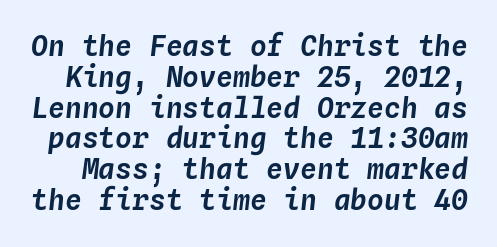
The image shows 28 px text type, italic (leaning right), monospaced; set tight line spacing (1.1x), normal letter spacing, not underlined; low stroke contrast and a medium x-height.
